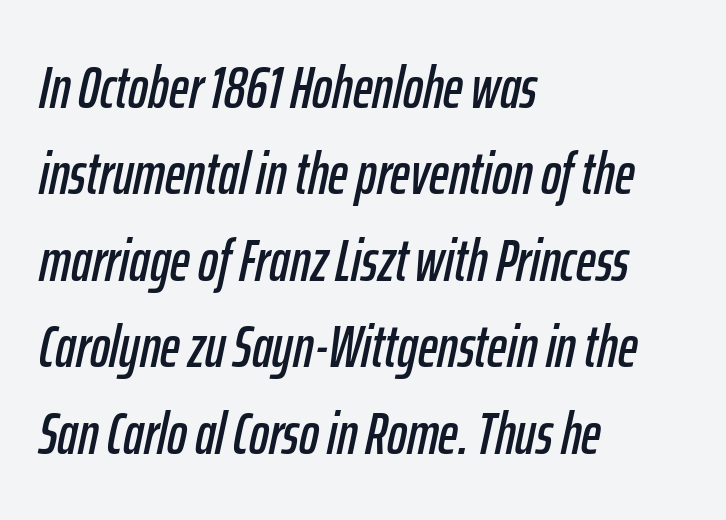
The image shows 60 px condensed type, italic (leaning right); set left-aligned, normal line spacing (1.44x), normal letter spacing, not underlined; low stroke contrast and a medium x-height.
